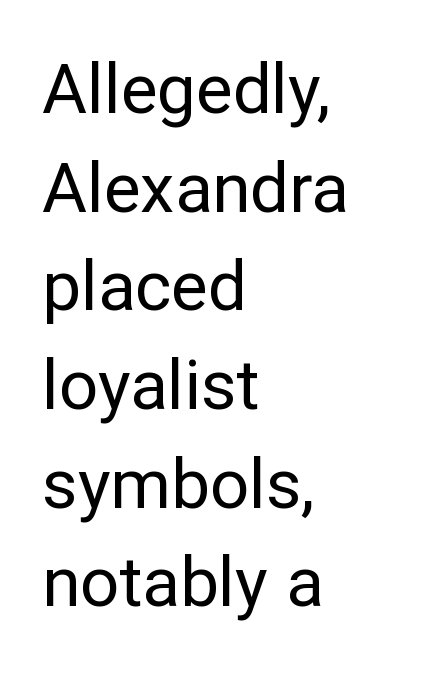
The image shows 69 px regular-weight sans-serif type, upright; set left-aligned, normal line spacing (1.43x), normal letter spacing, not underlined; low stroke contrast and a medium x-height.
